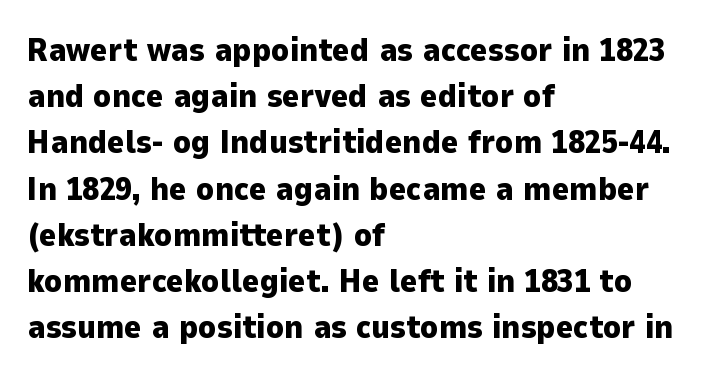
Q: Is the text bold? A: Yes.
Q: Is the text italic (slanted)? A: No, it is upright.
Q: Is the typeface a serif or a sans-serif typeface? A: Sans-serif.
Q: Is the text underlined? A: No.
Q: How is the paragraph aligned? A: Left-aligned.
Q: Is the spacing between letters normal or unusually wide? A: Normal.
Q: Is the spacing between lines tight, normal or loose? A: Normal.
Q: Width (condensed, normal, or wide)? A: Normal.
Q: Stroke contrast? A: Low.
Q: x-height? A: Medium.
Q: Monospaced? A: No.
